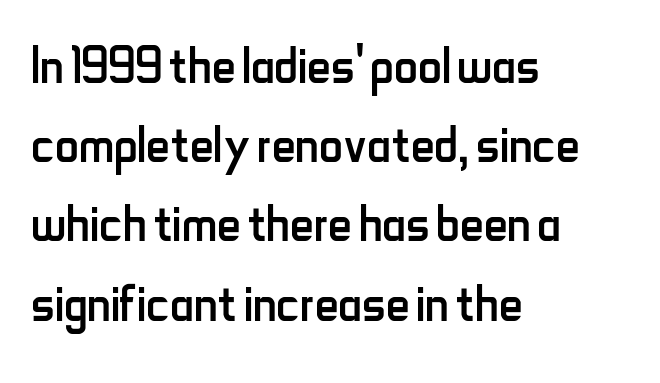
The image shows 66 px regular-weight, condensed sans-serif type, upright; set left-aligned, line spacing 1.2x, normal letter spacing, not underlined; low stroke contrast and a small x-height.
